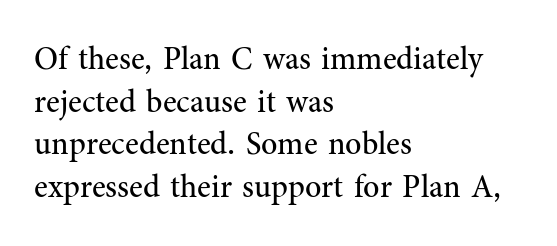
Q: Is the text bold? A: No.
Q: Is the text italic (slanted)? A: No, it is upright.
Q: Is the typeface a serif or a sans-serif typeface? A: Serif.
Q: Is the text underlined? A: No.
Q: How is the paragraph aligned? A: Left-aligned.
Q: Is the spacing between letters normal or unusually wide? A: Normal.
Q: Is the spacing between lines tight, normal or loose? A: Normal.
Q: Width (condensed, normal, or wide)? A: Normal.
Q: Stroke contrast? A: Medium.
Q: x-height? A: Medium.
Q: Monospaced? A: No.
